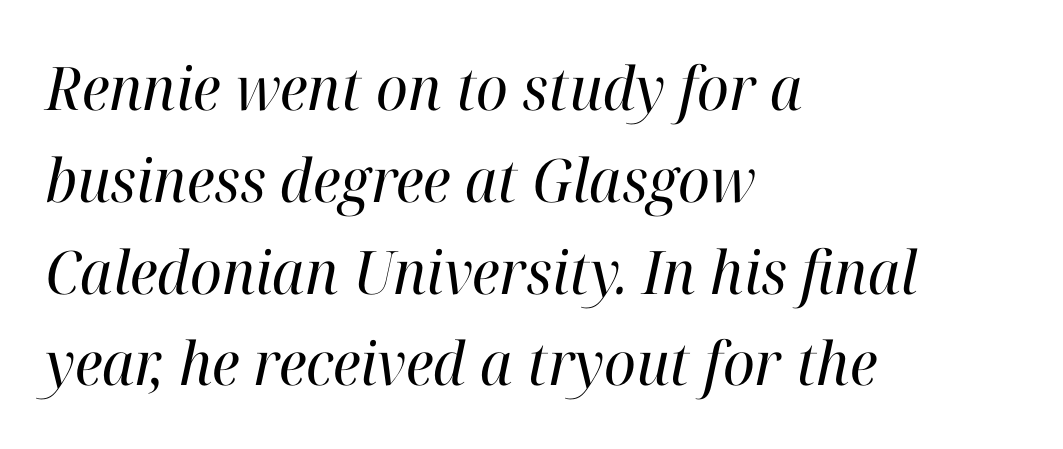
{"serif": "yes", "italic": "yes", "lean": "right", "slant_degrees": 12, "bold": "no", "weight": "regular", "width": "normal", "stroke_contrast": "high", "x_height": "medium", "monospaced": "no", "underline": "no", "align": "left", "line_spacing": "normal", "line_spacing_ratio": 1.53, "letter_spacing": "normal", "letter_spacing_em": 0.0, "glyph_px": 60}
